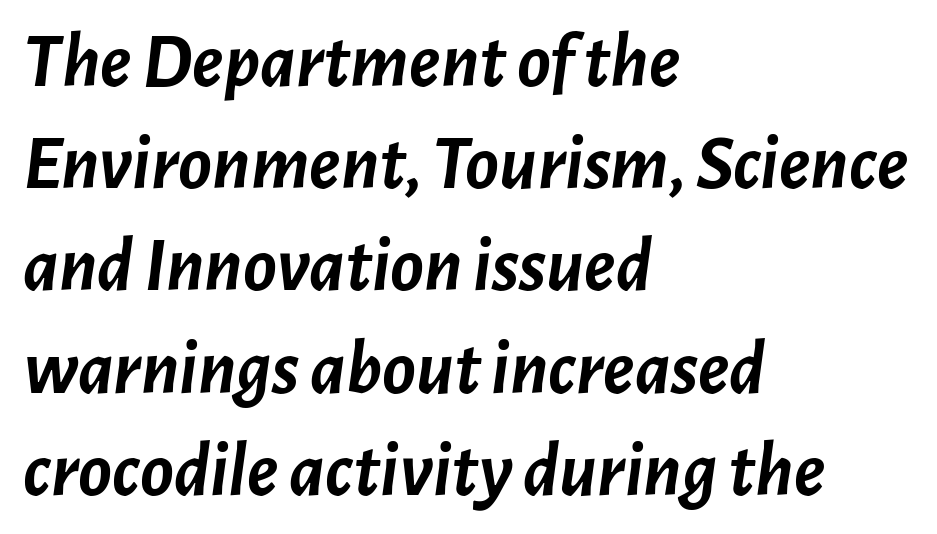
The image shows 78 px semibold type, italic (leaning right); set left-aligned, normal line spacing (1.31x), normal letter spacing, not underlined; low stroke contrast and a medium x-height.
